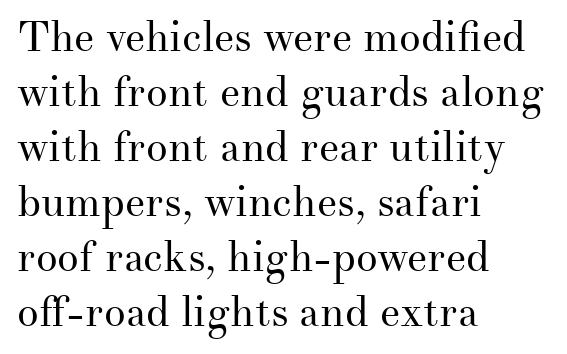
{"serif": "yes", "italic": "no", "bold": "no", "weight": "regular", "width": "normal", "stroke_contrast": "medium", "x_height": "small", "monospaced": "no", "underline": "no", "align": "left", "line_spacing": "normal", "line_spacing_ratio": 1.28, "letter_spacing": "normal", "letter_spacing_em": 0.0, "glyph_px": 43}
